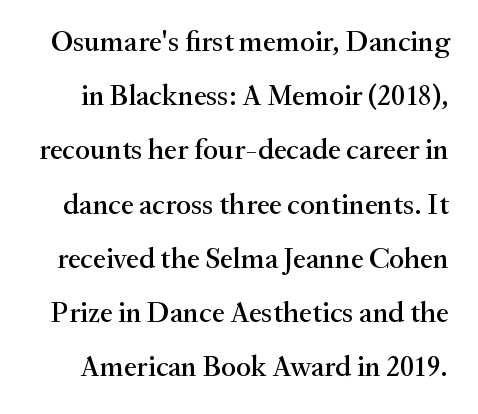
To sum up the face: it has serifs. The letters stand straight up with perfectly vertical stems. Any mark beneath the type? The region is blank. A typesetter would call this proportional, since set widths differ per character.
